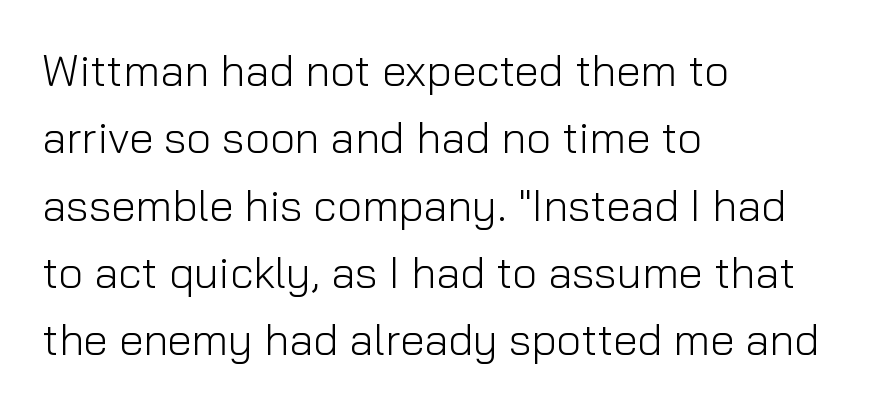
{"serif": "no", "italic": "no", "bold": "no", "weight": "light", "width": "normal", "stroke_contrast": "low", "x_height": "medium", "monospaced": "no", "underline": "no", "align": "left", "line_spacing": "normal", "line_spacing_ratio": 1.53, "letter_spacing": "normal", "letter_spacing_em": 0.0, "glyph_px": 44}
